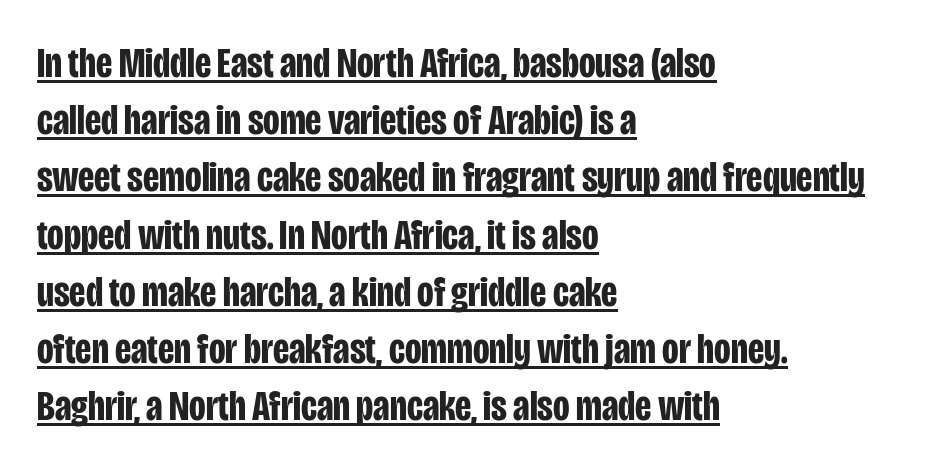
{"serif": "no", "italic": "no", "bold": "yes", "weight": "bold", "width": "condensed", "stroke_contrast": "low", "x_height": "large", "monospaced": "no", "underline": "yes", "align": "left", "line_spacing": "normal", "line_spacing_ratio": 1.33, "letter_spacing": "normal", "letter_spacing_em": 0.0, "glyph_px": 43}
